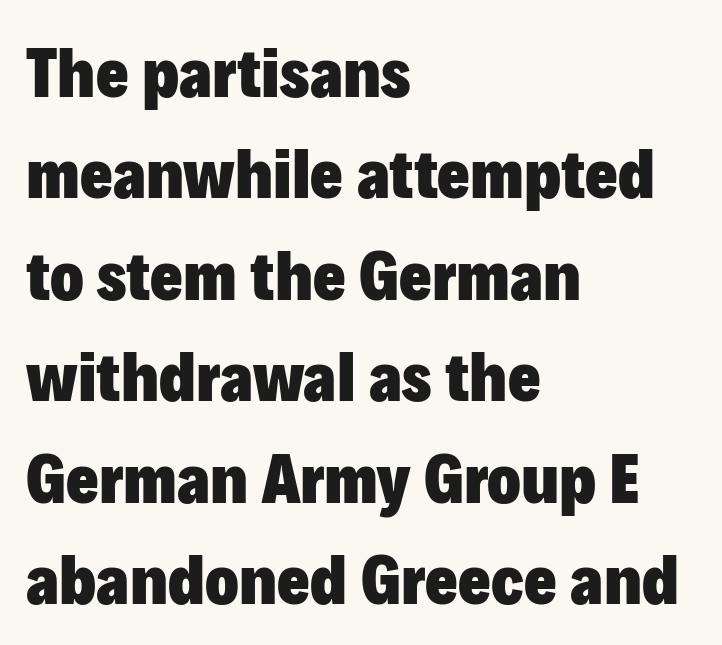
Q: Is the text bold? A: Yes.
Q: Is the text italic (slanted)? A: No, it is upright.
Q: Is the typeface a serif or a sans-serif typeface? A: Sans-serif.
Q: Is the text underlined? A: No.
Q: How is the paragraph aligned? A: Left-aligned.
Q: Is the spacing between letters normal or unusually wide? A: Normal.
Q: Is the spacing between lines tight, normal or loose? A: Normal.
Q: Width (condensed, normal, or wide)? A: Normal.
Q: Stroke contrast? A: Low.
Q: x-height? A: Medium.
Q: Monospaced? A: No.
